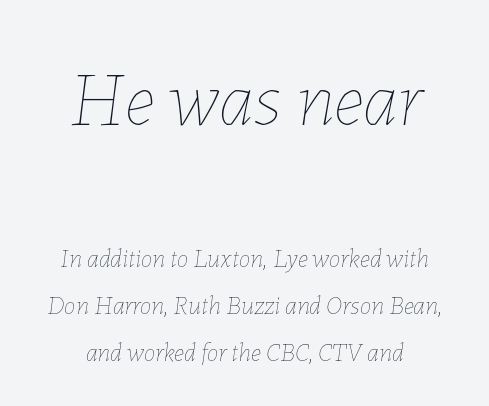
{"italic": "yes", "lean": "right", "slant_degrees": 7, "bold": "no", "weight": "thin", "width": "normal", "stroke_contrast": "low", "x_height": "medium", "monospaced": "no", "underline": "no", "align": "center", "line_spacing_ratio": 1.81, "letter_spacing": "normal", "letter_spacing_em": 0.0, "larger_block": "first", "size_ratio": 2.96, "glyph_px": 77}
